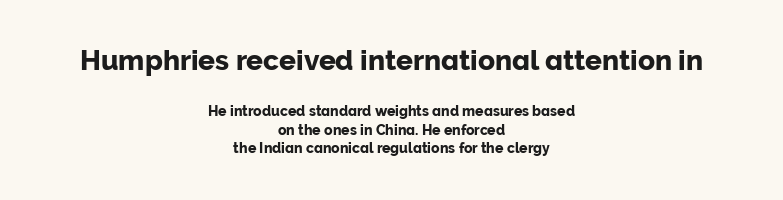
The image shows 28 px sans-serif type, upright; set centered, normal line spacing (1.34x), normal letter spacing, not underlined; the first (top) block is 2.0x larger; low stroke contrast and a medium x-height.
